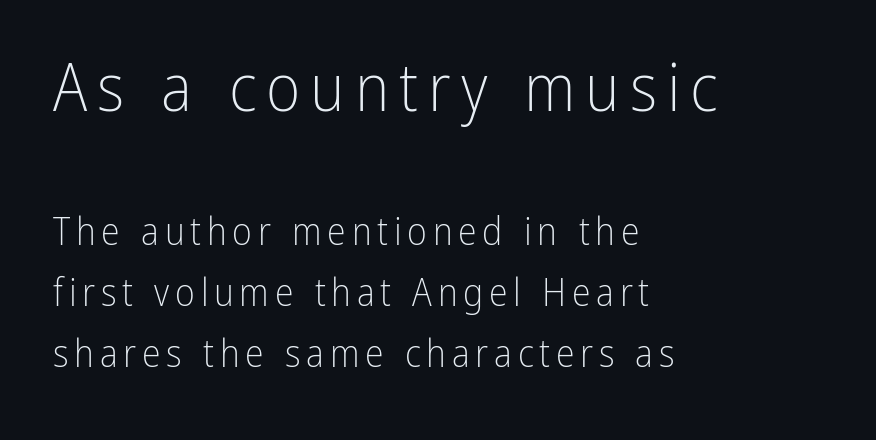
{"serif": "no", "italic": "no", "bold": "no", "weight": "light", "width": "condensed", "stroke_contrast": "low", "x_height": "medium", "monospaced": "no", "underline": "no", "align": "left", "line_spacing": "normal", "line_spacing_ratio": 1.6, "larger_block": "first", "size_ratio": 1.74, "glyph_px": 66}
